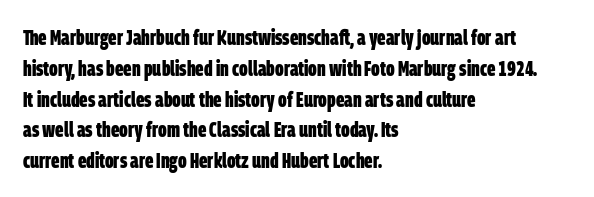
The image shows 22 px bold type; set left-aligned, normal line spacing (1.4x), normal letter spacing, not underlined.
